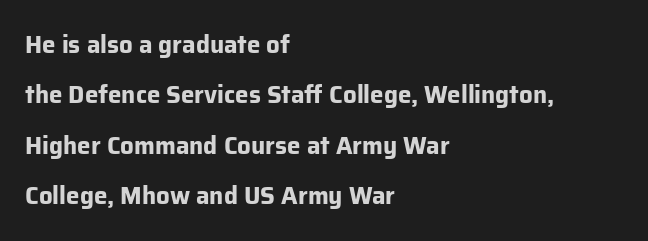
Q: Is the text bold? A: Yes.
Q: Is the text italic (slanted)? A: No, it is upright.
Q: Is the text underlined? A: No.
Q: How is the paragraph aligned? A: Left-aligned.
Q: Is the spacing between letters normal or unusually wide? A: Normal.
Q: Is the spacing between lines tight, normal or loose? A: Loose.
